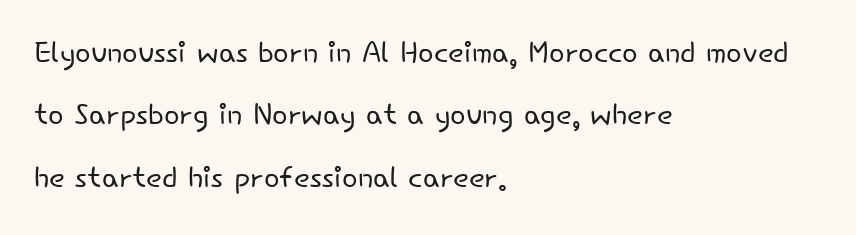
Q: Is the text bold? A: No.
Q: Is the text italic (slanted)? A: No, it is upright.
Q: Is the typeface a serif or a sans-serif typeface? A: Sans-serif.
Q: Is the text underlined? A: No.
Q: How is the paragraph aligned? A: Left-aligned.
Q: Is the spacing between letters normal or unusually wide? A: Normal.
Q: Is the spacing between lines tight, normal or loose? A: Normal.
Q: Width (condensed, normal, or wide)? A: Normal.
Q: Stroke contrast? A: Low.
Q: x-height? A: Small.
Q: Monospaced? A: No.
